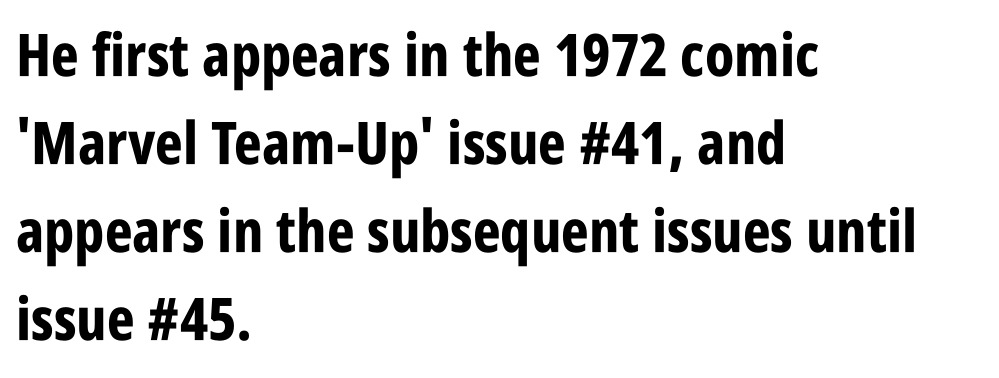
The image shows 59 px bold, condensed sans-serif type, upright; set left-aligned, normal line spacing (1.49x), normal letter spacing, not underlined; low stroke contrast and a large x-height.
